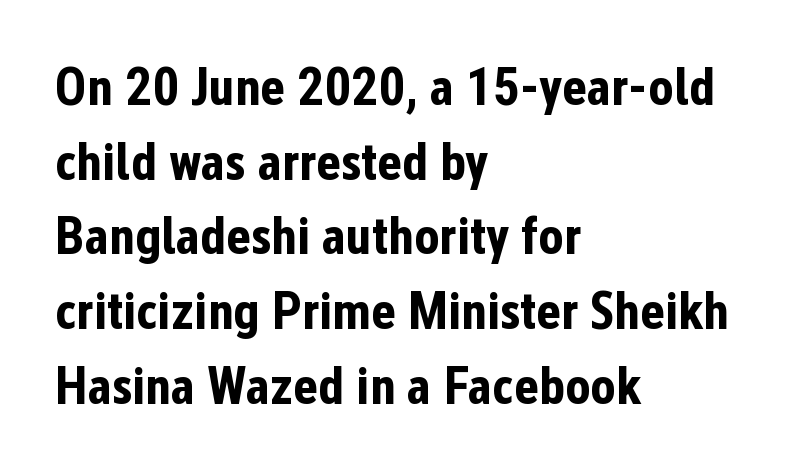
{"serif": "no", "italic": "no", "bold": "yes", "weight": "bold", "width": "condensed", "stroke_contrast": "low", "x_height": "medium", "monospaced": "no", "underline": "no", "align": "left", "line_spacing": "normal", "line_spacing_ratio": 1.41, "letter_spacing": "normal", "letter_spacing_em": 0.0, "glyph_px": 53}
